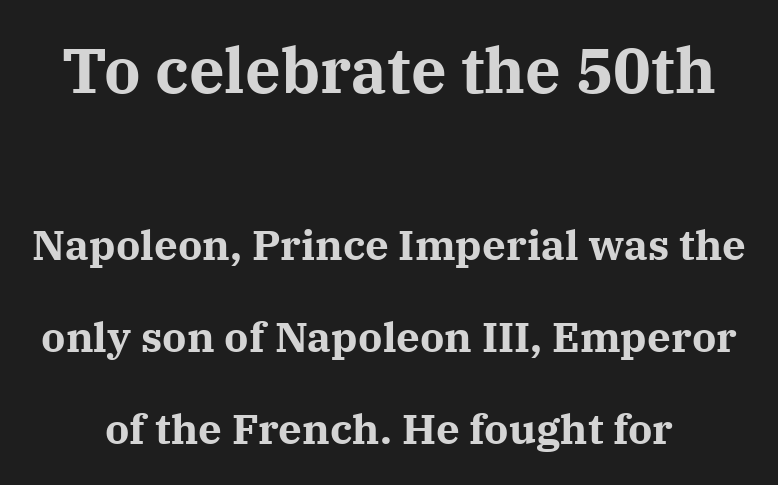
{"serif": "yes", "italic": "no", "bold": "yes", "weight": "bold", "width": "normal", "stroke_contrast": "medium", "x_height": "medium", "monospaced": "no", "underline": "no", "line_spacing": "loose", "line_spacing_ratio": 2.19, "letter_spacing": "normal", "letter_spacing_em": 0.0, "larger_block": "first", "size_ratio": 1.5, "glyph_px": 63}
